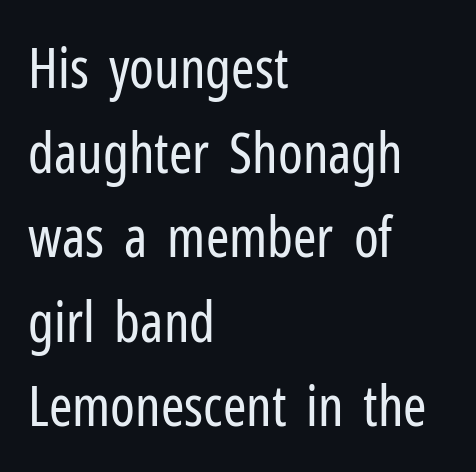
{"serif": "no", "italic": "no", "bold": "no", "weight": "regular", "width": "condensed", "stroke_contrast": "low", "x_height": "medium", "monospaced": "no", "underline": "no", "align": "left", "line_spacing": "normal", "line_spacing_ratio": 1.51, "letter_spacing": "normal", "letter_spacing_em": 0.0, "glyph_px": 56}
